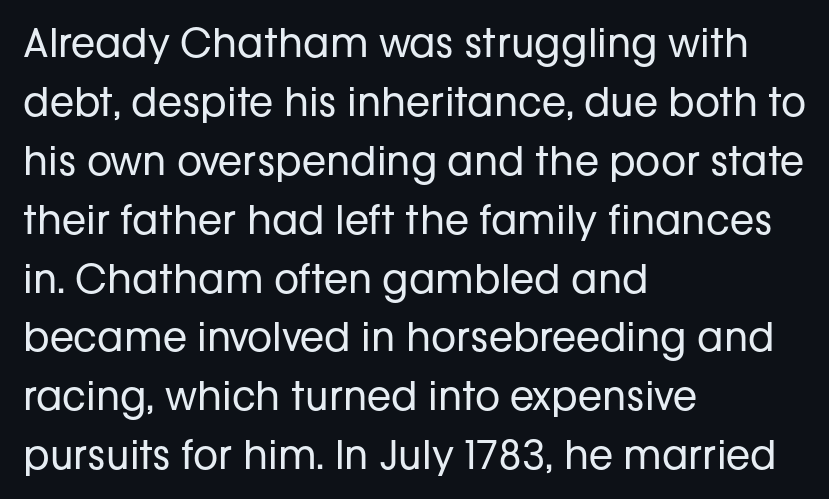
Check where the strokes stop: nothing finishes them off — pure sans. Short note: letters normally spaced. Compared with a typical body face, this is equally light or lighter still. Characters remain perfectly vertical along every line. Each row of text sits above clean, open space.
